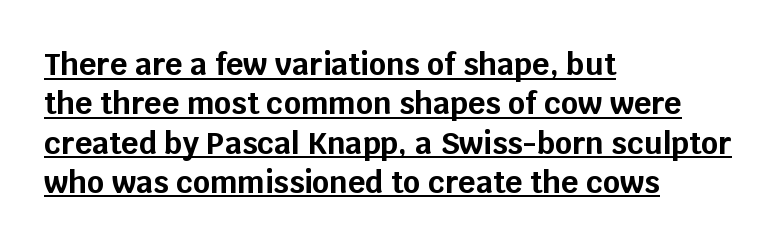
The image shows 30 px bold sans-serif type, upright; set left-aligned, normal line spacing (1.31x), normal letter spacing, underlined; low stroke contrast and a large x-height.
